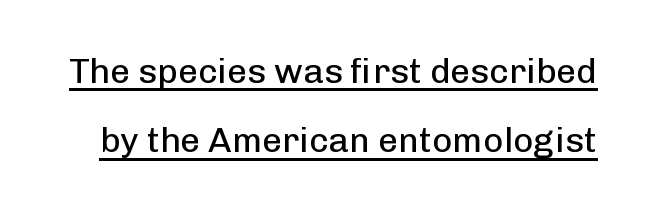
Q: Is the text bold? A: No.
Q: Is the text italic (slanted)? A: No, it is upright.
Q: Is the typeface a serif or a sans-serif typeface? A: Sans-serif.
Q: Is the text underlined? A: Yes.
Q: Is the spacing between letters normal or unusually wide? A: Normal.
Q: Is the spacing between lines tight, normal or loose? A: Loose.
Q: Width (condensed, normal, or wide)? A: Normal.
Q: Stroke contrast? A: Low.
Q: x-height? A: Medium.
Q: Monospaced? A: No.
